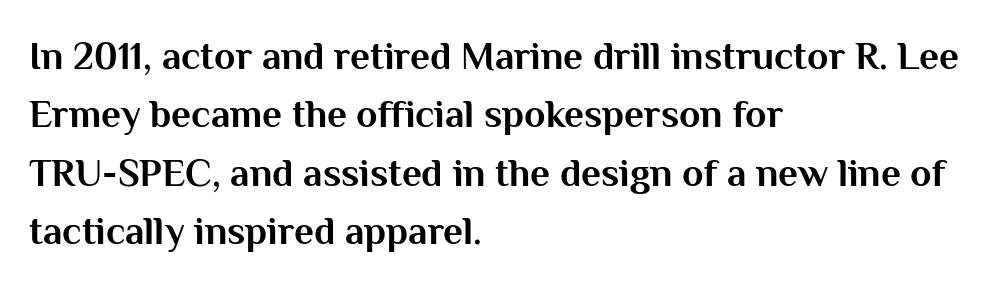
Q: Is the text bold? A: Yes.
Q: Is the text italic (slanted)? A: No, it is upright.
Q: Is the typeface a serif or a sans-serif typeface? A: Sans-serif.
Q: Is the text underlined? A: No.
Q: How is the paragraph aligned? A: Left-aligned.
Q: Is the spacing between letters normal or unusually wide? A: Normal.
Q: Is the spacing between lines tight, normal or loose? A: Normal.
Q: Width (condensed, normal, or wide)? A: Normal.
Q: Stroke contrast? A: Medium.
Q: x-height? A: Medium.
Q: Monospaced? A: No.
